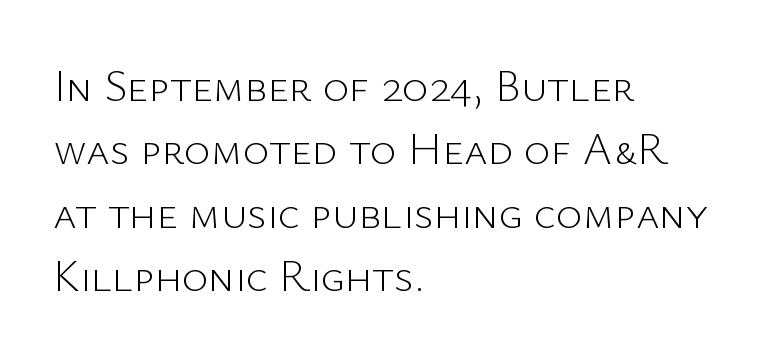
The image shows 45 px light sans-serif type, upright; set left-aligned, normal line spacing (1.41x), normal letter spacing, not underlined; low stroke contrast and a medium x-height.
